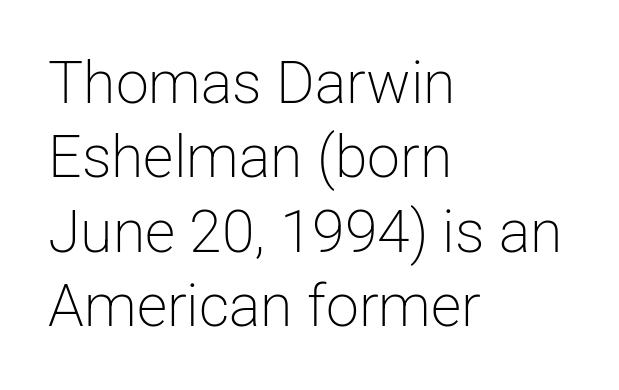
The face looks like a standard text weight, possibly lighter. Words float on clear page, feet unadorned. The letterforms sit shoulder to shoulder at normal distance. Spacing verdict: proportional, widths tailored to each character. Line beginnings align vertically; line endings do not.
